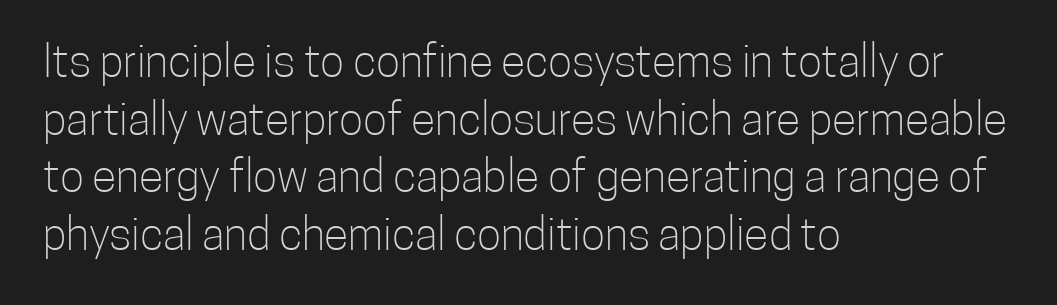
{"serif": "no", "italic": "no", "bold": "no", "weight": "light", "width": "condensed", "stroke_contrast": "low", "x_height": "medium", "monospaced": "no", "underline": "no", "align": "left", "line_spacing": "normal", "line_spacing_ratio": 1.28, "letter_spacing": "normal", "letter_spacing_em": 0.0, "glyph_px": 45}
